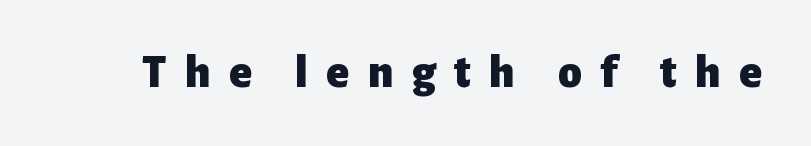
{"serif": "no", "italic": "no", "bold": "yes", "weight": "heavy", "width": "normal", "stroke_contrast": "low", "x_height": "medium", "monospaced": "no", "underline": "no", "letter_spacing": "wide", "letter_spacing_em": 0.39, "glyph_px": 47}
